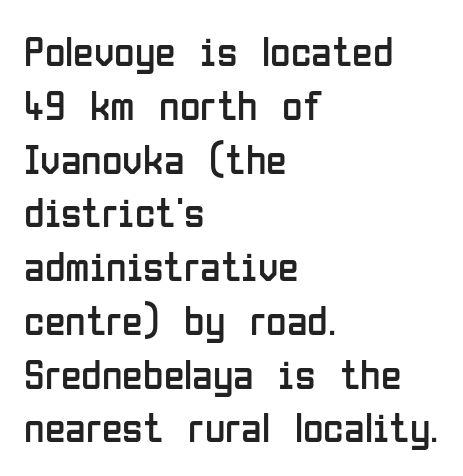
Quick note: interline space is typical. Think of a printed novel: that variable character pitch is what you see here. Glance below the letters and you will spot only blank space. Note: no serifs on the glyphs. Vertical stems look standard width or narrower in stroke.
